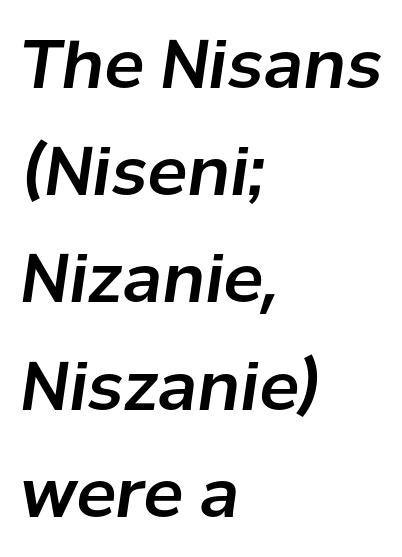
{"italic": "yes", "lean": "right", "slant_degrees": 8, "width": "normal", "stroke_contrast": "low", "x_height": "medium", "monospaced": "no", "underline": "no", "align": "left", "line_spacing": "normal", "line_spacing_ratio": 1.6, "letter_spacing": "normal", "letter_spacing_em": 0.0, "glyph_px": 67}
